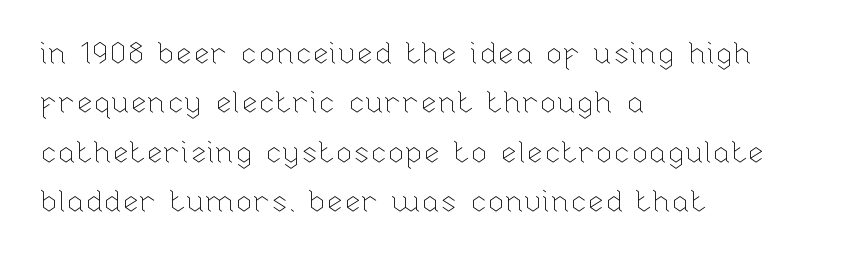
{"italic": "no", "bold": "no", "weight": "thin", "width": "normal", "stroke_contrast": "low", "x_height": "medium", "monospaced": "no", "underline": "no", "align": "left", "line_spacing": "normal", "line_spacing_ratio": 1.59, "letter_spacing": "normal", "letter_spacing_em": 0.0, "glyph_px": 31}
